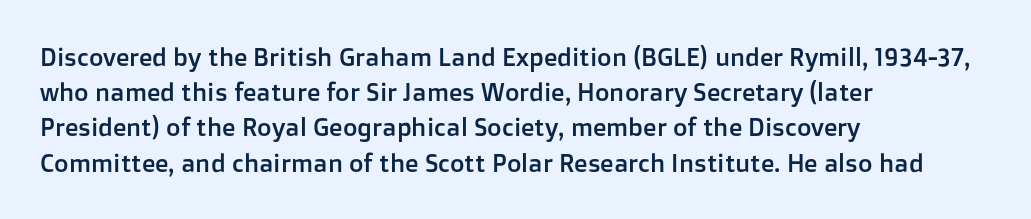
Posture: straight, roman, zero tilt. This rendering uses left alignment, leaving the right contour irregular. This sample keeps an unexceptional amount of space between lines. Bare-footed words on every line.
